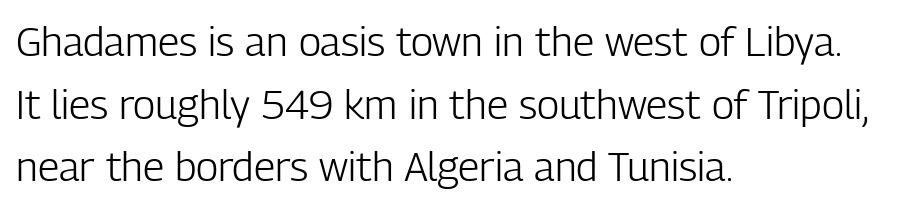
The letterforms sit shoulder to shoulder at normal distance. The passage shown is typed in a proportional face where columns would drift. This is sans-serif lettering, the kind often seen on screens and signage. Compared with a centered layout, this one pins lines to the left instead. Successive baselines arrive at the customary interval. Is this a heavy cut? Hardly; it is regular or lighter.
